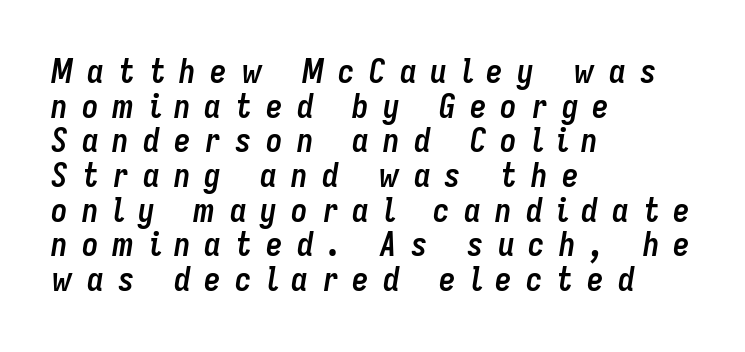
Every letter is thick-stroked: bold, no question. These lines huddle together more closely than default settings would place them. This rendering widens character spacing well past its baseline value. Designer's note — italics engaged.
